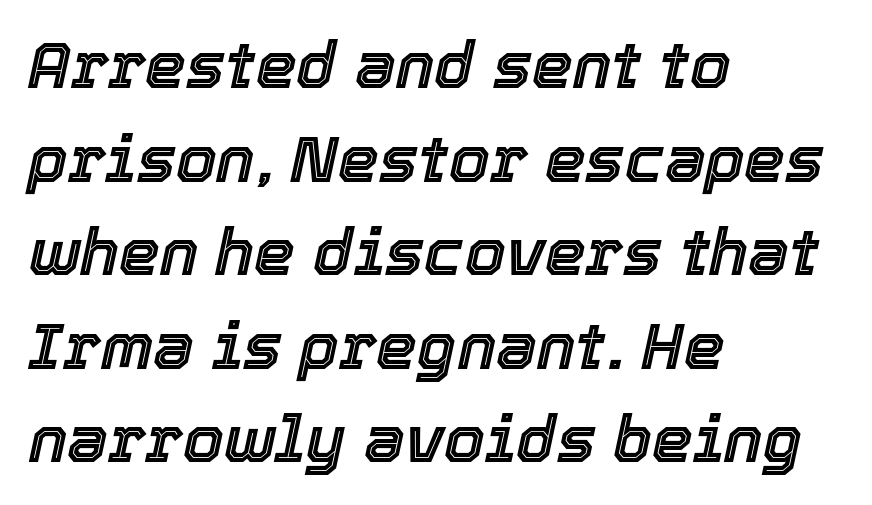
The image shows 65 px text type, italic (leaning right); set left-aligned, normal line spacing (1.44x), normal letter spacing, not underlined; a medium x-height.
